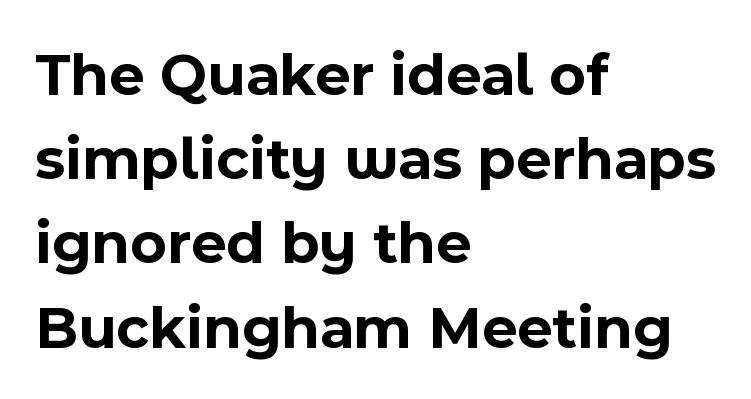
A typesetter would call this zero additional tracking. The passage shown is typeset with a sans-serif family. Every stem runs plumb, perpendicular to the baseline. These lines stack with their left ends in a neat column. Vertically, the passage feels balanced, rows spaced as you'd expect.
